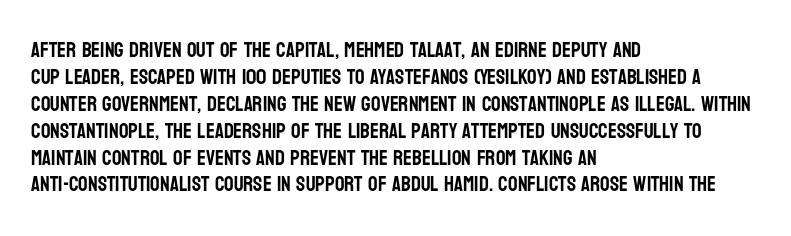
{"italic": "no", "underline": "no", "align": "left", "line_spacing": "normal", "line_spacing_ratio": 1.28, "letter_spacing": "normal", "letter_spacing_em": 0.0, "glyph_px": 21}
